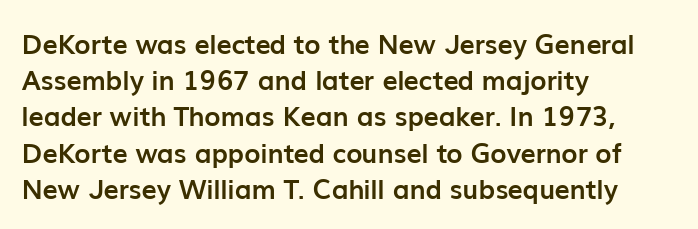
Q: Is the text bold? A: Yes.
Q: Is the text italic (slanted)? A: No, it is upright.
Q: Is the text underlined? A: No.
Q: How is the paragraph aligned? A: Left-aligned.
Q: Is the spacing between letters normal or unusually wide? A: Normal.
Q: Is the spacing between lines tight, normal or loose? A: Normal.
